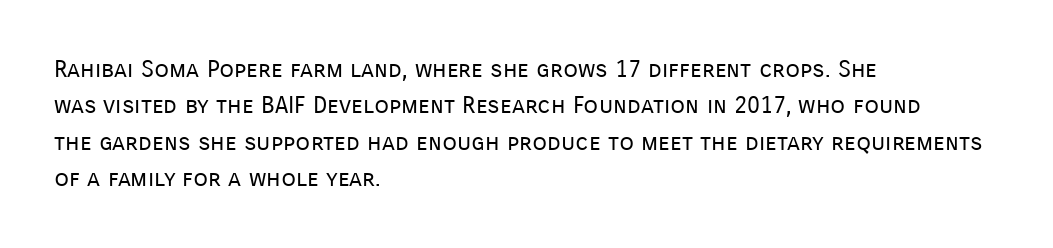
{"italic": "no", "bold": "no", "underline": "no", "align": "left", "line_spacing": "normal", "line_spacing_ratio": 1.52, "letter_spacing": "normal", "letter_spacing_em": 0.0, "glyph_px": 24}
